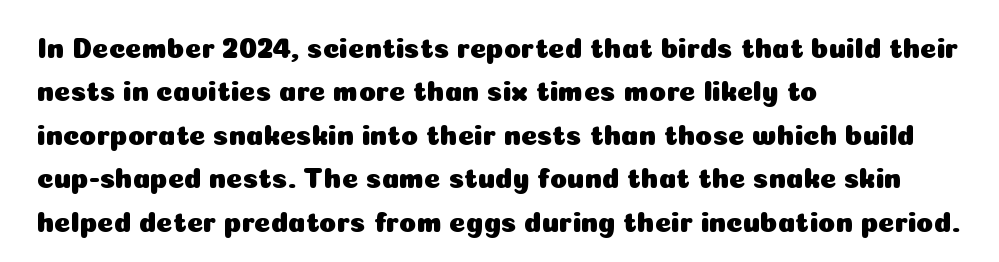
Characters remain perfectly vertical along every line. Looks like regular typesetting: each glyph gets only the width it needs. Stroke terminals: plain, sans-serif. The line-height multiplier appears to be the usual default.
